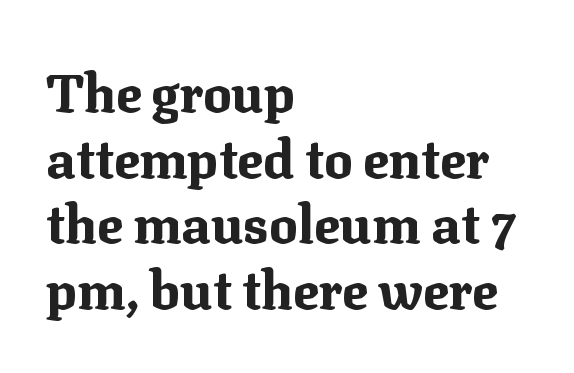
You'd pick this weight for a headline — it's a proper bold. Looks like regular typesetting: each glyph gets only the width it needs. The text was rendered using a seriffed face with decorative stroke endings. If you drew a line through each stem, it would be perfectly vertical. Horizontal alignment here is leftward, the default for most running prose.
